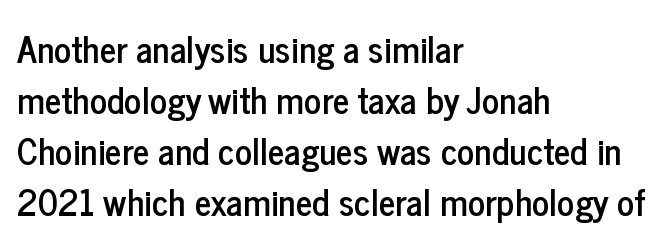
A typesetter would label this face a sans. Each new line begins a customary step beneath the previous one. The zone under the glyphs is completely vacant. Is the block centered? No — it sits flush against the left margin. Looks like regular typesetting: each glyph gets only the width it needs.
